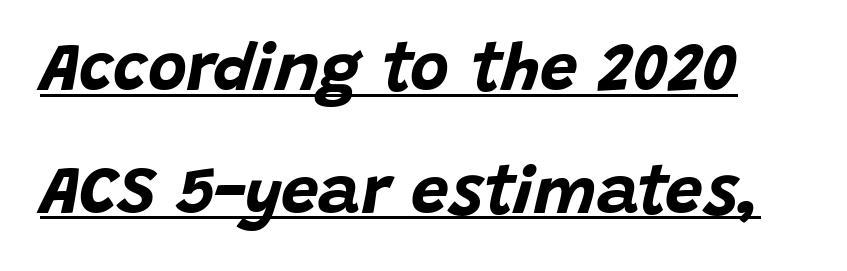
{"italic": "yes", "lean": "right", "slant_degrees": 15, "bold": "yes", "weight": "bold", "width": "normal", "stroke_contrast": "low", "x_height": "large", "monospaced": "no", "underline": "yes", "line_spacing_ratio": 1.83, "letter_spacing": "normal", "letter_spacing_em": 0.0, "glyph_px": 67}
